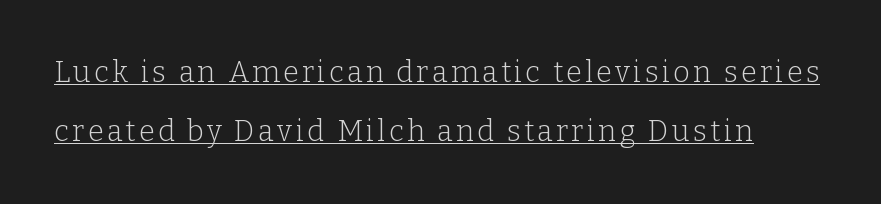
Q: Is the text bold? A: No.
Q: Is the text italic (slanted)? A: No, it is upright.
Q: Is the typeface a serif or a sans-serif typeface? A: Serif.
Q: Is the text underlined? A: Yes.
Q: Is the spacing between lines tight, normal or loose? A: Loose.
Q: Width (condensed, normal, or wide)? A: Normal.
Q: Stroke contrast? A: Low.
Q: x-height? A: Medium.
Q: Monospaced? A: No.
